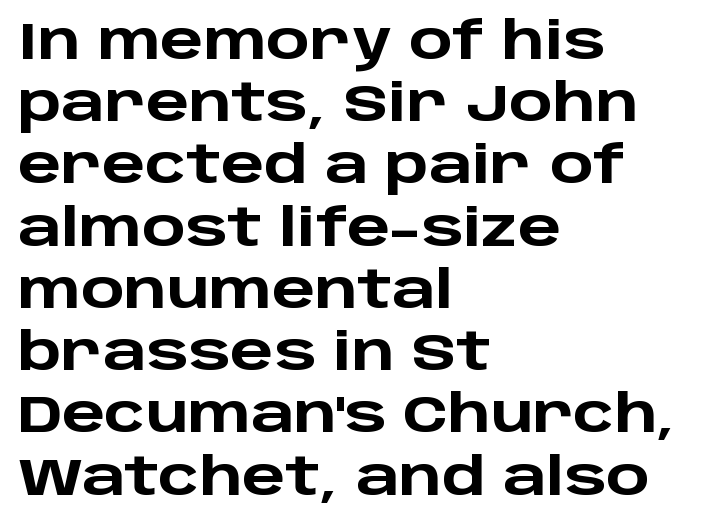
Q: Is the text bold? A: Yes.
Q: Is the text italic (slanted)? A: No, it is upright.
Q: Is the typeface a serif or a sans-serif typeface? A: Sans-serif.
Q: Is the text underlined? A: No.
Q: How is the paragraph aligned? A: Left-aligned.
Q: Is the spacing between letters normal or unusually wide? A: Normal.
Q: Width (condensed, normal, or wide)? A: Wide.
Q: Stroke contrast? A: Low.
Q: x-height? A: Large.
Q: Monospaced? A: No.
